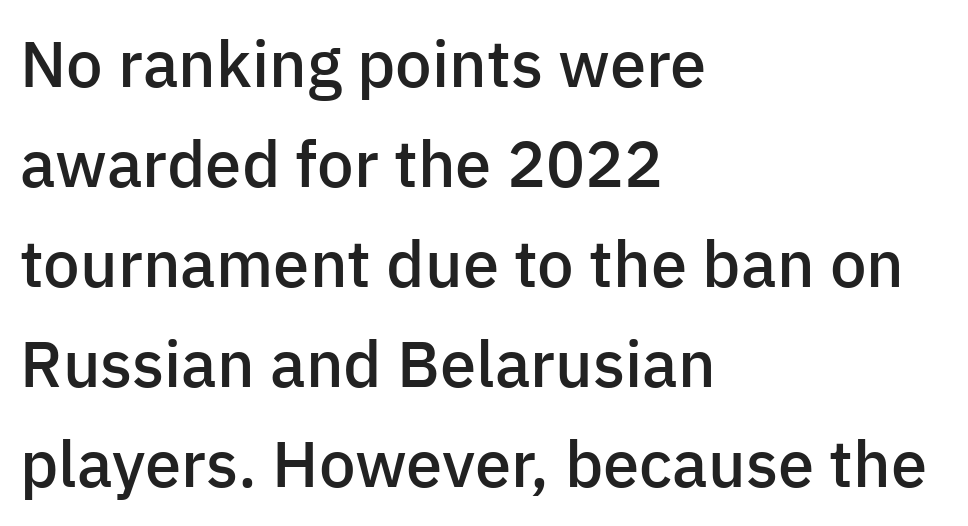
The letters carry no serifs — their stems end cleanly without finishing strokes. Every stem runs plumb, perpendicular to the baseline. The letters are semibold — heavier than regular but short of a full bold. Line spacing here is normal. Here the glyphs are tracked normally, forming tight word shapes. The passage shown is typed in a proportional face where columns would drift.
